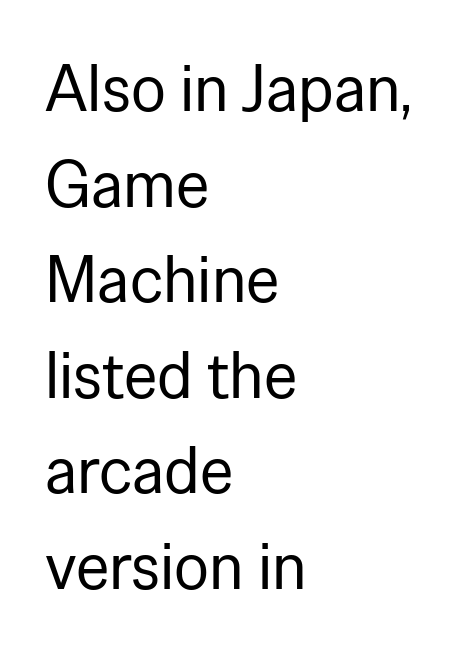
{"serif": "no", "italic": "no", "bold": "no", "weight": "regular", "width": "normal", "stroke_contrast": "low", "x_height": "medium", "monospaced": "no", "underline": "no", "align": "left", "line_spacing": "normal", "line_spacing_ratio": 1.47, "letter_spacing": "normal", "letter_spacing_em": 0.0, "glyph_px": 65}
